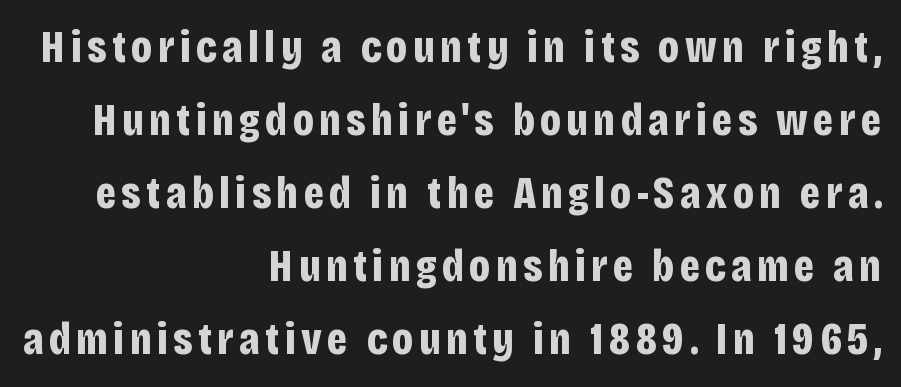
{"serif": "no", "italic": "no", "bold": "yes", "weight": "bold", "width": "condensed", "stroke_contrast": "low", "x_height": "large", "monospaced": "no", "underline": "no", "align": "right", "line_spacing": "normal", "line_spacing_ratio": 1.62, "glyph_px": 45}
